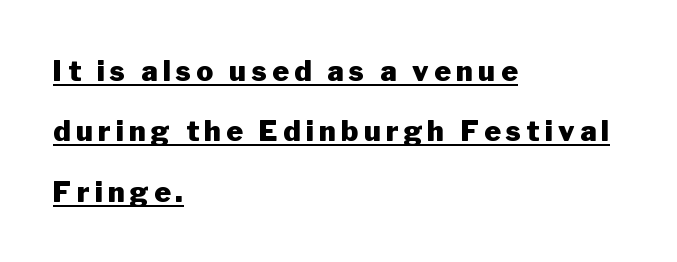
The image shows 28 px heavy sans-serif type, upright; set left-aligned, loose line spacing (2.16x), underlined; low stroke contrast and a medium x-height.
